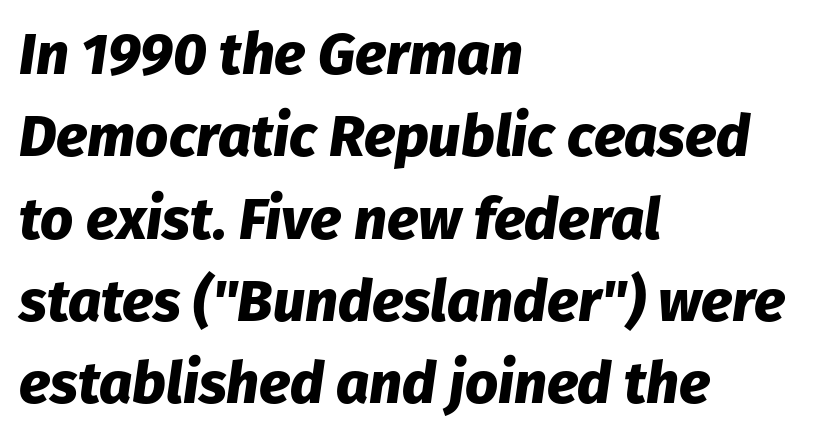
Q: Is the text bold? A: Yes.
Q: Is the text italic (slanted)? A: Yes, it leans right by about 8 degrees.
Q: Is the text underlined? A: No.
Q: How is the paragraph aligned? A: Left-aligned.
Q: Is the spacing between letters normal or unusually wide? A: Normal.
Q: Is the spacing between lines tight, normal or loose? A: Normal.
Q: Width (condensed, normal, or wide)? A: Normal.
Q: Stroke contrast? A: Low.
Q: x-height? A: Medium.
Q: Monospaced? A: No.
